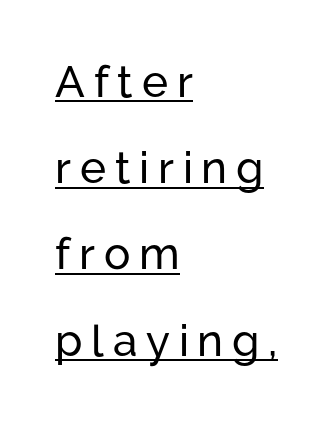
{"serif": "no", "italic": "no", "width": "normal", "stroke_contrast": "low", "x_height": "medium", "monospaced": "no", "underline": "yes", "align": "left", "line_spacing": "loose", "line_spacing_ratio": 1.96, "letter_spacing": "wide", "letter_spacing_em": 0.2, "glyph_px": 44}
